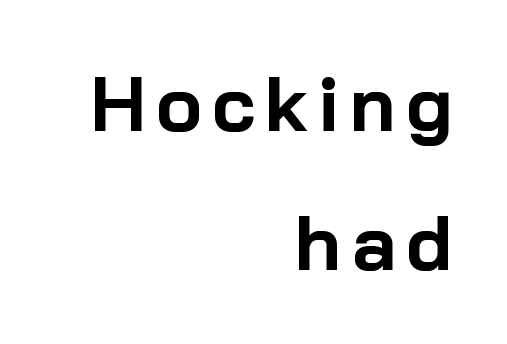
The image shows 77 px bold sans-serif type, upright; set right-aligned, line spacing 1.8x, not underlined; low stroke contrast and a medium x-height.
